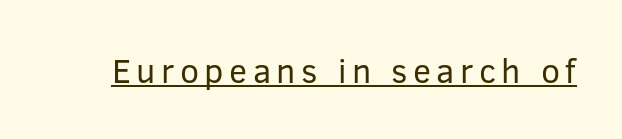
The image shows 34 px regular-weight sans-serif type, upright; set underlined; low stroke contrast and a medium x-height.
